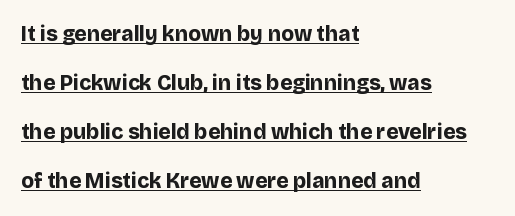
The line-height multiplier appears high, well above default. Weight check: bold — yes, fully. The lettering is marked with a stroke running underneath it. Unlike italic type, these characters show no tilt at all. Short note: letters normally spaced. Compared with a centered layout, this one pins lines to the left instead.
